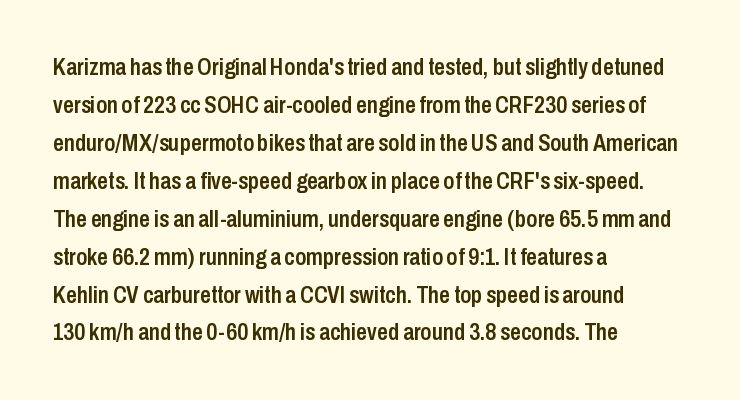
Q: Is the text bold? A: Semi-bold.
Q: Is the text italic (slanted)? A: No, it is upright.
Q: Is the text underlined? A: No.
Q: How is the paragraph aligned? A: Left-aligned.
Q: Is the spacing between letters normal or unusually wide? A: Normal.
Q: Is the spacing between lines tight, normal or loose? A: Normal.
